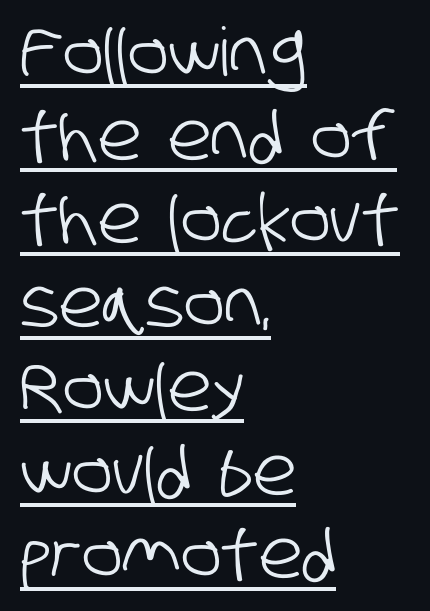
Q: Is the typeface a serif or a sans-serif typeface? A: Sans-serif.
Q: Is the text underlined? A: Yes.
Q: How is the paragraph aligned? A: Left-aligned.
Q: Is the spacing between letters normal or unusually wide? A: Normal.
Q: Is the spacing between lines tight, normal or loose? A: Normal.
Q: Width (condensed, normal, or wide)? A: Condensed.
Q: Stroke contrast? A: Low.
Q: x-height? A: Large.
Q: Monospaced? A: No.
